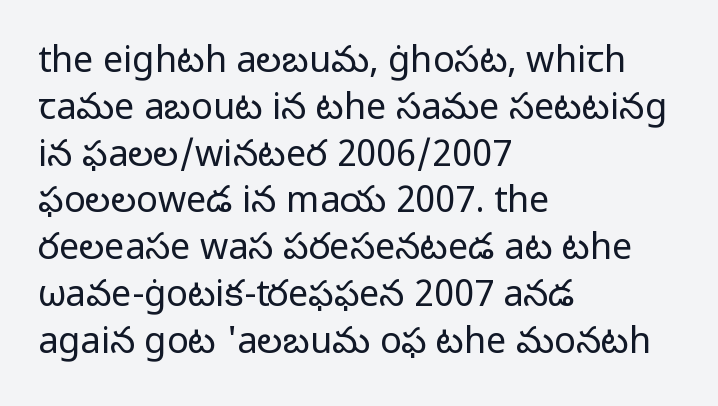
Character widths vary here, with narrow letters taking less room than wide ones. No extra ink here — the face is not bold. These lines are set flush left with a ragged right edge. Does extra space separate the letters? No, they use regular spacing. This is the regular roman posture of the typeface. Look at the bottom of the vertical strokes: they stop flat, with no serifs.
